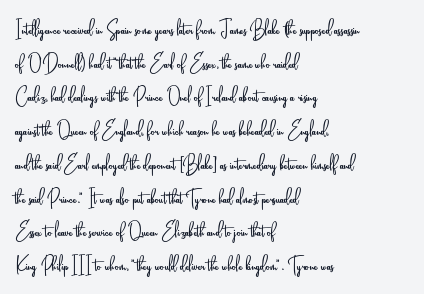
{"bold": "no", "underline": "no", "align": "left", "line_spacing": "normal", "line_spacing_ratio": 1.35, "letter_spacing": "normal", "letter_spacing_em": 0.0, "glyph_px": 25}
